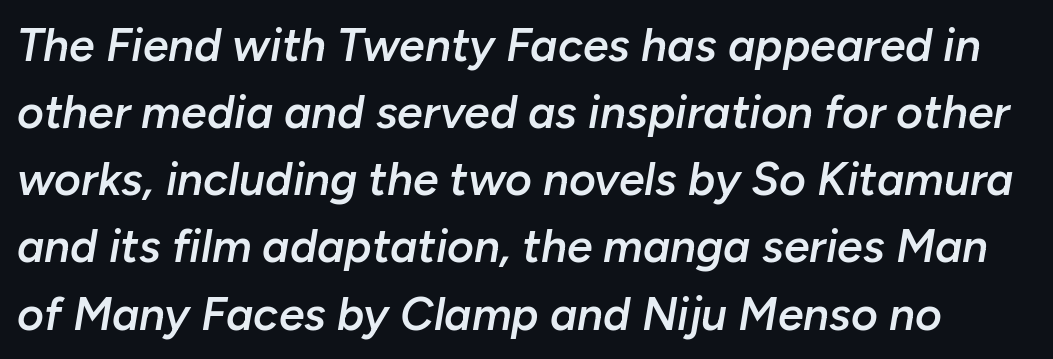
Q: Is the text bold? A: Semi-bold.
Q: Is the text italic (slanted)? A: Yes, it leans right by about 10 degrees.
Q: Is the text underlined? A: No.
Q: Is the spacing between letters normal or unusually wide? A: Normal.
Q: Is the spacing between lines tight, normal or loose? A: Normal.
Q: Width (condensed, normal, or wide)? A: Normal.
Q: Stroke contrast? A: Low.
Q: x-height? A: Medium.
Q: Monospaced? A: No.
